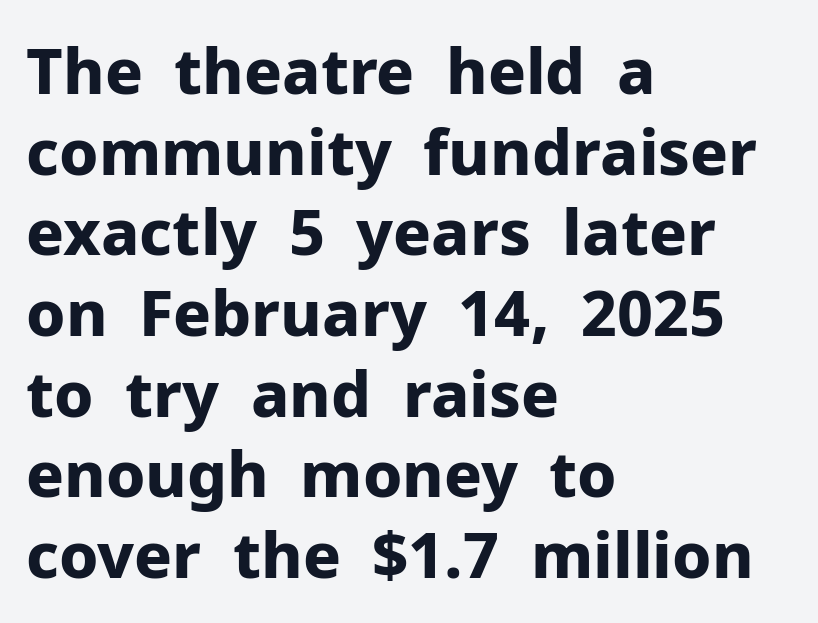
The specimen omits any rule beneath the text block's lines. Does the weight exceed regular? Yes, all the way to bold. These lines are rendered in a variable-pitch font. Grotesque or geometric, the face here clearly has no serifs. Letter spacing: default.
